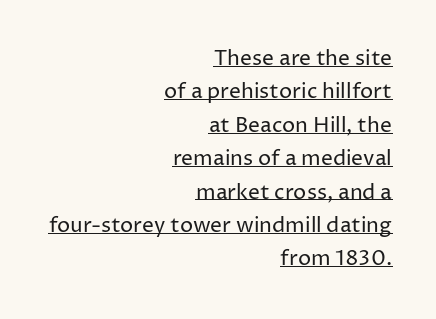
The image shows 21 px text type, upright; set right-aligned, normal line spacing (1.59x), normal letter spacing, underlined.
